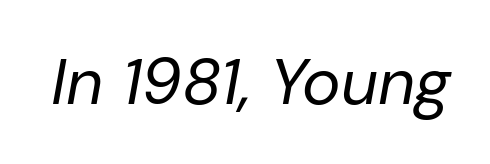
Honestly, the letter spacing is just normal — you wouldn't notice it. These lines were composed using italics. Proportional: the letters do not fall into vertical columns. Each row of text sits above clean, open space. No extra ink here — the face is not bold.
